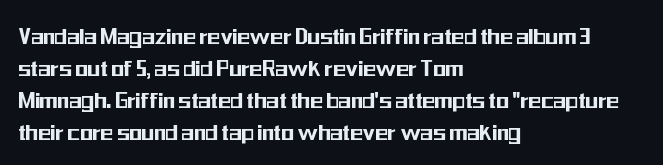
Standard letterfit; no display-style spreading of the glyphs. The string is rendered with underlining switched off. Compared with a centered layout, this one pins lines to the left instead. Vertical strokes here are truly vertical.
